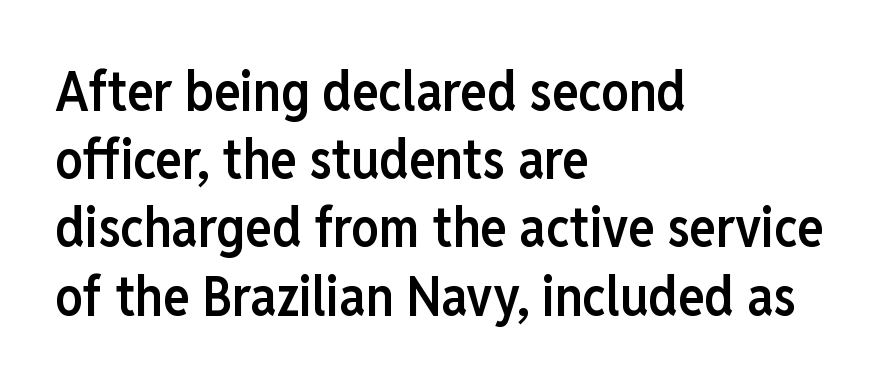
{"serif": "no", "italic": "no", "bold": "semi", "weight": "semibold", "width": "condensed", "stroke_contrast": "low", "x_height": "medium", "monospaced": "no", "underline": "no", "align": "left", "line_spacing_ratio": 1.24, "letter_spacing": "normal", "letter_spacing_em": 0.0, "glyph_px": 55}
